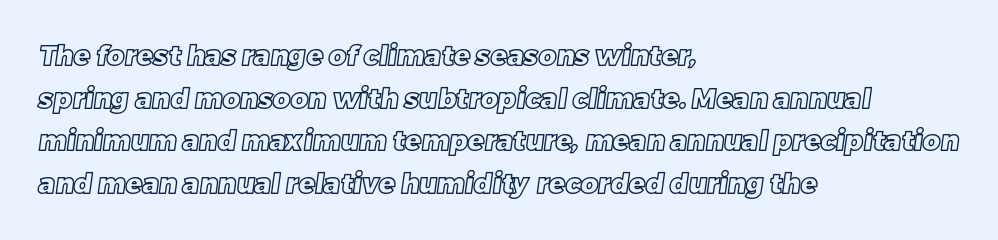
{"underline": "no", "align": "left", "line_spacing": "normal", "line_spacing_ratio": 1.58, "letter_spacing": "normal", "letter_spacing_em": 0.0, "glyph_px": 27}
